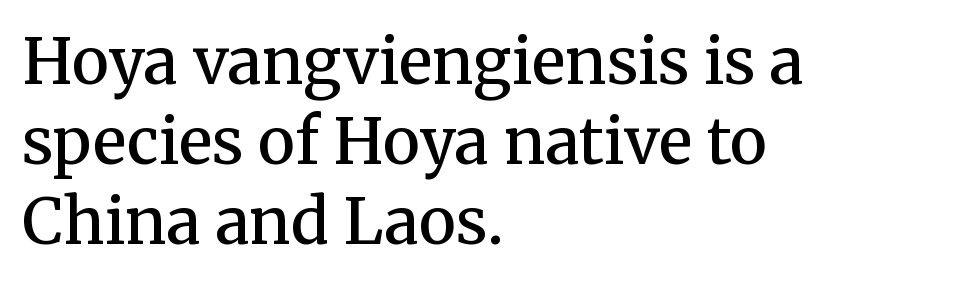
Q: Is the text bold? A: Semi-bold.
Q: Is the text italic (slanted)? A: No, it is upright.
Q: Is the typeface a serif or a sans-serif typeface? A: Serif.
Q: Is the text underlined? A: No.
Q: How is the paragraph aligned? A: Left-aligned.
Q: Is the spacing between letters normal or unusually wide? A: Normal.
Q: Is the spacing between lines tight, normal or loose? A: Normal.
Q: Width (condensed, normal, or wide)? A: Normal.
Q: Stroke contrast? A: Medium.
Q: x-height? A: Medium.
Q: Monospaced? A: No.
